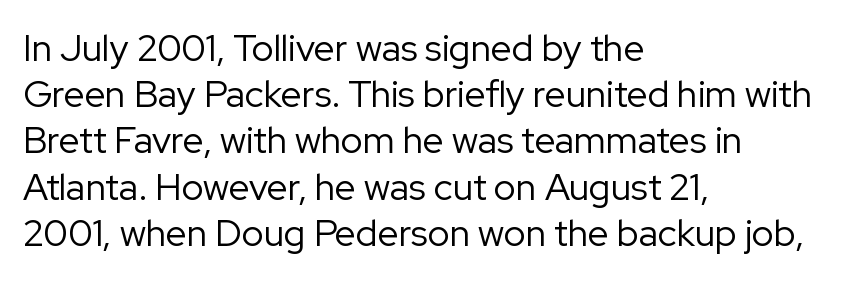
Leading matches the norm, producing a regular column. The area under the type is left untouched. Short and long lines alike share a common starting point at left. Ascenders rise straight up at ninety degrees. This sample uses plain, unmodified letter spacing. This rendering employs a face without finishing strokes, i.e., a sans-serif.
